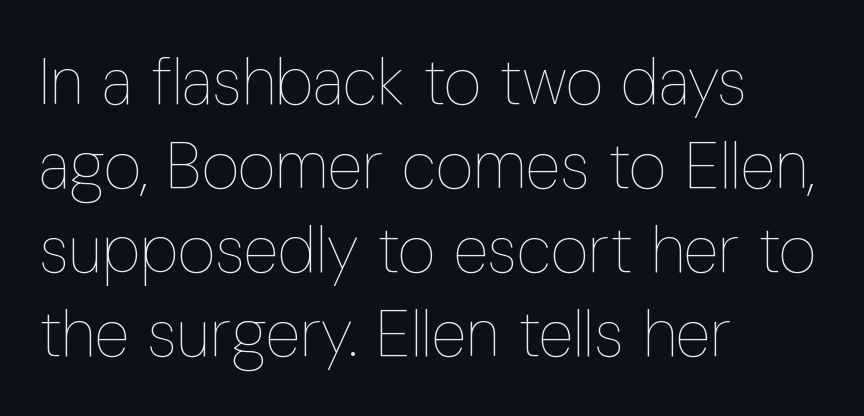
Q: Is the text bold? A: No.
Q: Is the text italic (slanted)? A: No, it is upright.
Q: Is the text underlined? A: No.
Q: How is the paragraph aligned? A: Left-aligned.
Q: Is the spacing between letters normal or unusually wide? A: Normal.
Q: Is the spacing between lines tight, normal or loose? A: Normal.
Q: Width (condensed, normal, or wide)? A: Condensed.
Q: Stroke contrast? A: Low.
Q: x-height? A: Medium.
Q: Monospaced? A: No.
